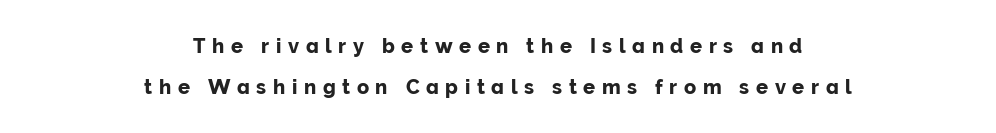
{"italic": "no", "underline": "no", "align": "center", "line_spacing": "loose", "line_spacing_ratio": 2.07, "letter_spacing": "wide", "letter_spacing_em": 0.33, "glyph_px": 20}
